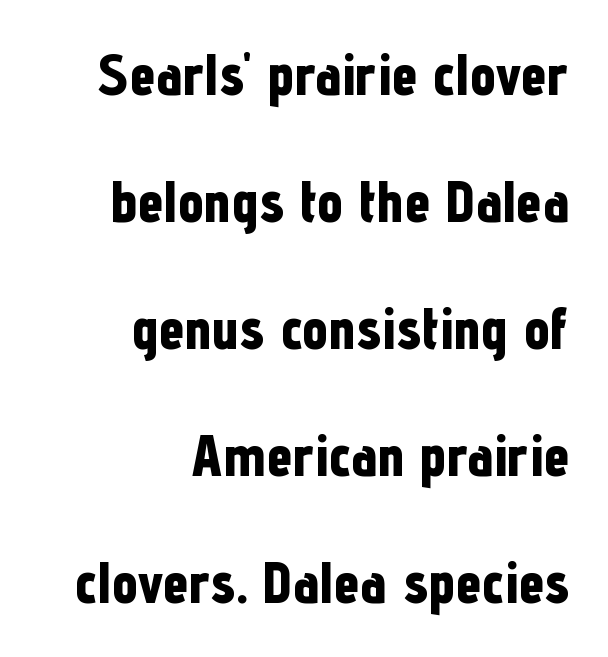
The image shows 58 px bold, condensed sans-serif type, upright; set right-aligned, loose line spacing (2.19x), normal letter spacing, not underlined; low stroke contrast and a medium x-height.
